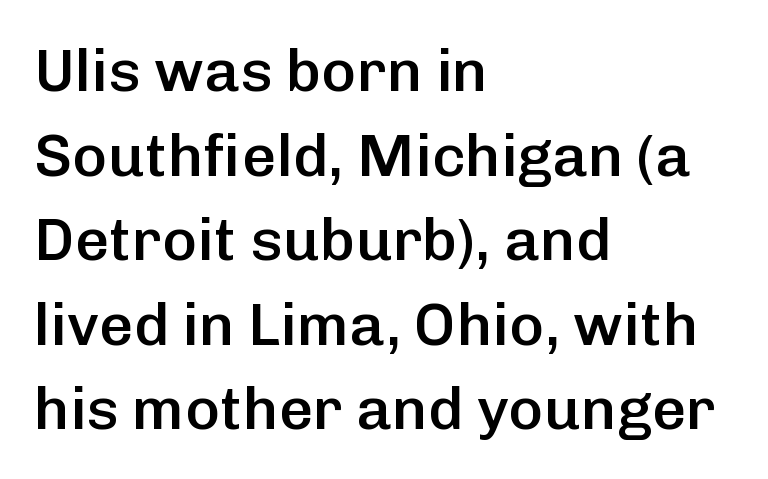
Horizontally, the lines are justified to the leading edge only. Horizontal bands of white between lines are of average thickness. Each word holds together tightly as a unit, with standard inter-letter gaps. Does the lettering tilt? It doesn't — this is upright.
